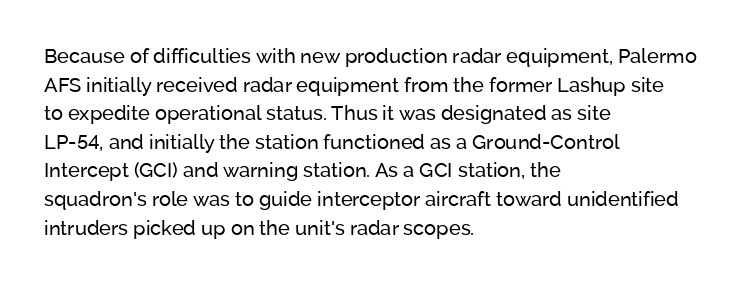
{"italic": "no", "bold": "no", "underline": "no", "align": "left", "line_spacing": "normal", "line_spacing_ratio": 1.43, "letter_spacing": "normal", "letter_spacing_em": 0.0, "glyph_px": 20}
